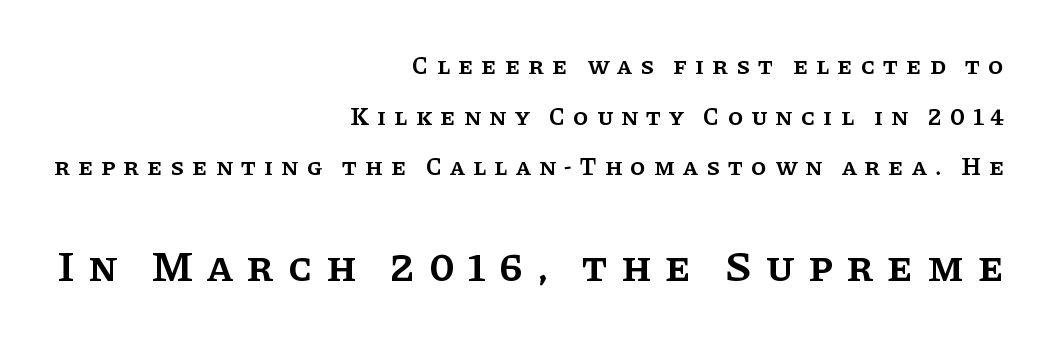
{"serif": "yes", "italic": "no", "bold": "semi", "weight": "semibold", "width": "normal", "stroke_contrast": "low", "x_height": "large", "monospaced": "no", "underline": "no", "align": "right", "line_spacing": "loose", "line_spacing_ratio": 2.03, "letter_spacing": "wide", "letter_spacing_em": 0.32, "larger_block": "second", "size_ratio": 1.72, "glyph_px": 43}
